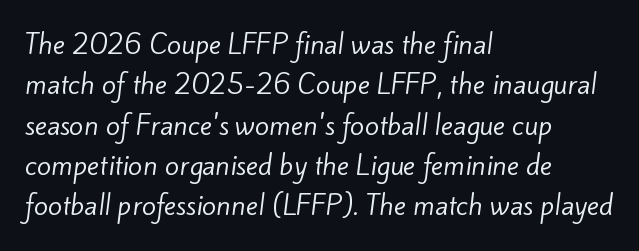
Beneath every word, the page is bare. Notice how descenders clear the ascenders below comfortably — that's standard leading. Reading down the block, your eye returns to a fixed left position each line. Think standard paragraph weight, or any step lighter than that. The tracking reads as untouched default to a designer's eye.
